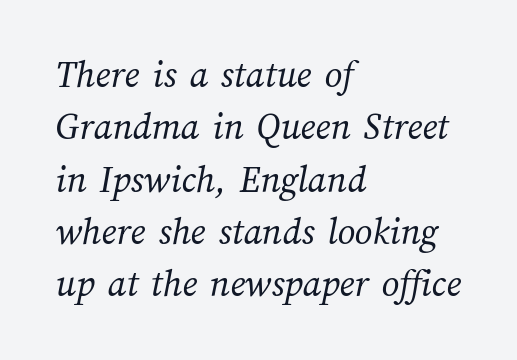
The image shows 39 px regular-weight type; set left-aligned, normal line spacing (1.34x), normal letter spacing, not underlined; medium stroke contrast and a medium x-height.
